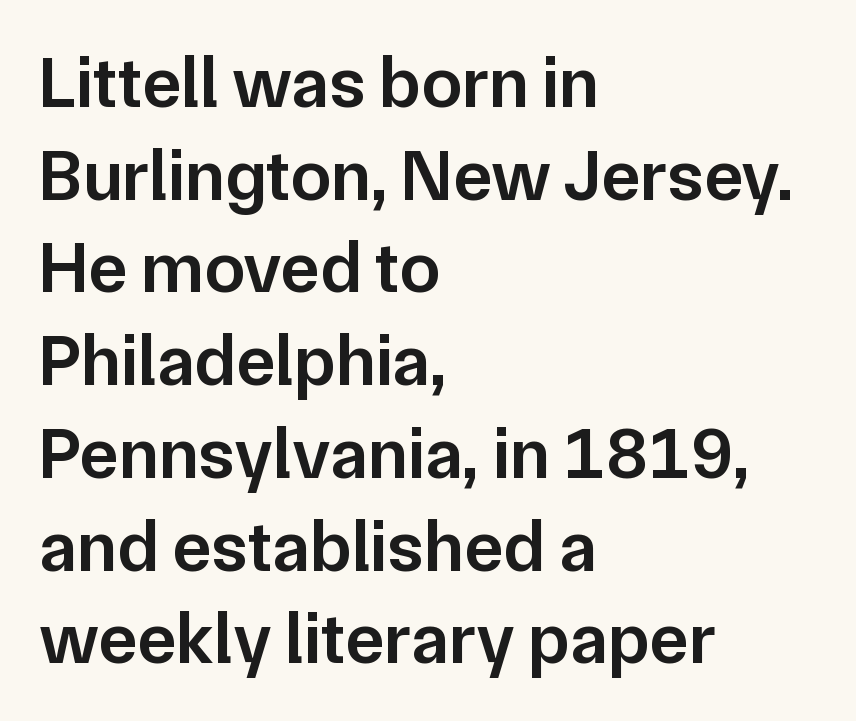
Do the characters align in a grid? No, the font is proportional. The letters sit at their default tracking, neither squeezed nor spread. This is the regular roman posture of the typeface. Serifs: no, the terminals of the letterforms are clean. The text block is weighted toward the left margin, trailing off unevenly rightward. Regular leading.
